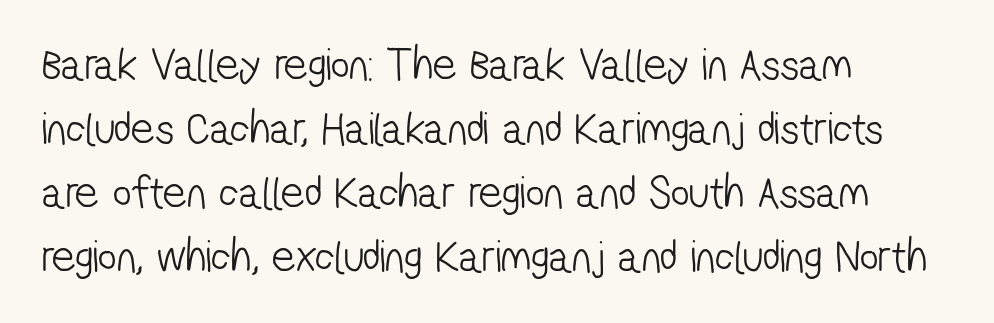
The image shows 46 px light, condensed sans-serif type; set left-aligned, normal line spacing (1.39x), normal letter spacing, not underlined; low stroke contrast and a medium x-height.
